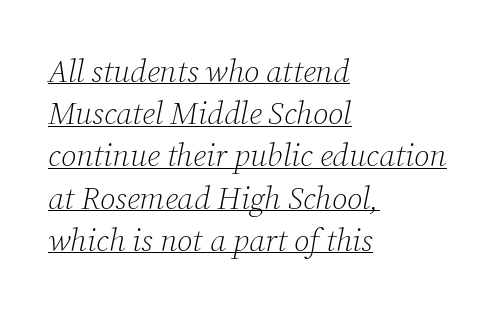
Q: Is the text bold? A: No.
Q: Is the text italic (slanted)? A: Yes, it leans right by about 12 degrees.
Q: Is the typeface a serif or a sans-serif typeface? A: Serif.
Q: Is the text underlined? A: Yes.
Q: How is the paragraph aligned? A: Left-aligned.
Q: Is the spacing between letters normal or unusually wide? A: Normal.
Q: Is the spacing between lines tight, normal or loose? A: Normal.
Q: Width (condensed, normal, or wide)? A: Normal.
Q: Stroke contrast? A: Low.
Q: x-height? A: Medium.
Q: Monospaced? A: No.
